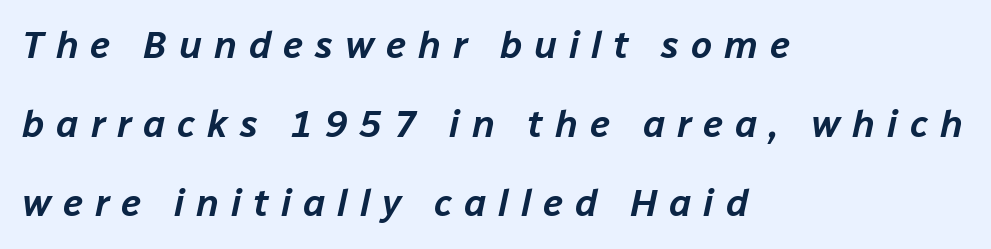
{"italic": "yes", "lean": "right", "slant_degrees": 12, "width": "normal", "stroke_contrast": "low", "x_height": "medium", "monospaced": "no", "underline": "no", "align": "left", "line_spacing": "loose", "line_spacing_ratio": 2.08, "letter_spacing": "wide", "letter_spacing_em": 0.31, "glyph_px": 38}
